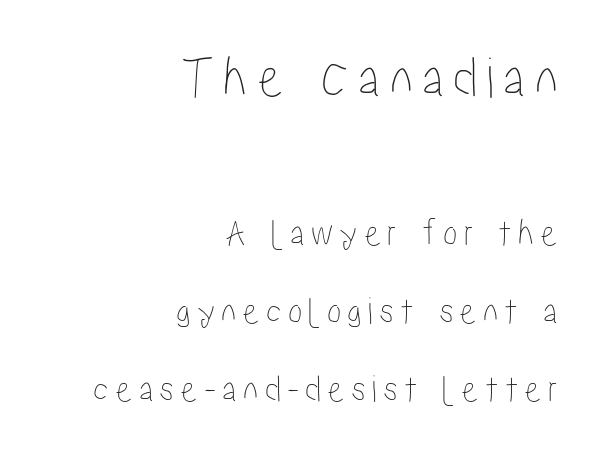
The image shows 59 px condensed type, upright; set right-aligned, loose line spacing (2.0x), not underlined; the first (top) block is 1.51x larger; low stroke contrast and a medium x-height.
